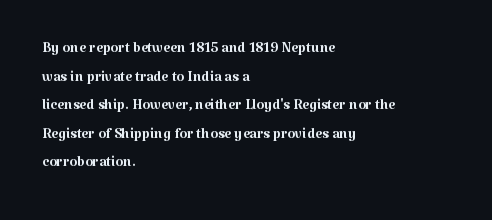
The image shows 20 px text type, upright; set left-aligned, normal line spacing (1.43x), normal letter spacing, not underlined.
